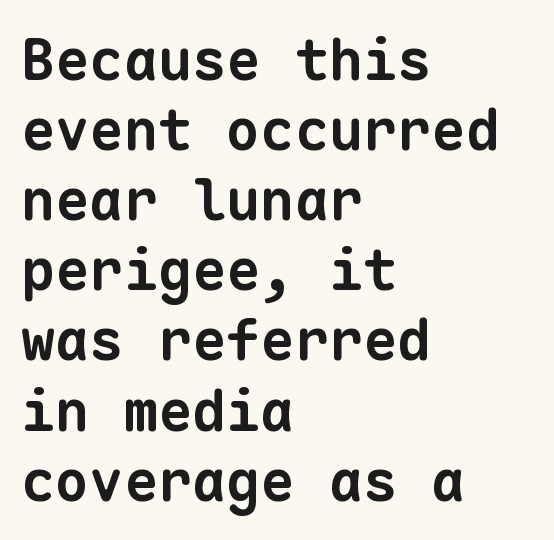
The image shows 57 px bold sans-serif type, monospaced; set left-aligned, line spacing 1.23x, normal letter spacing, not underlined; low stroke contrast and a medium x-height.
